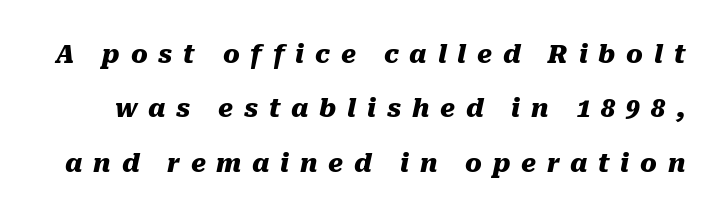
Q: Is the text bold? A: Yes.
Q: Is the text italic (slanted)? A: Yes, it leans right by about 10 degrees.
Q: Is the text underlined? A: No.
Q: Is the spacing between letters normal or unusually wide? A: Unusually wide.
Q: Is the spacing between lines tight, normal or loose? A: Loose.
